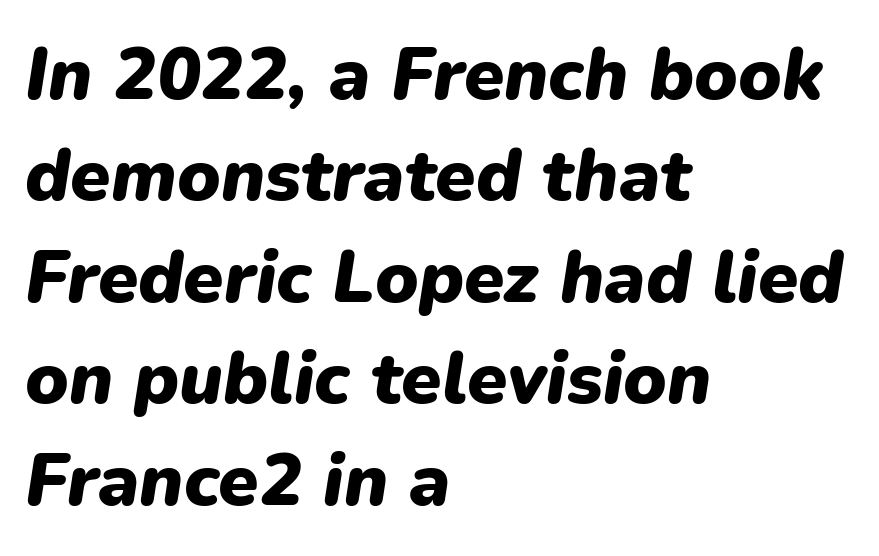
Q: Is the text bold? A: Yes.
Q: Is the text italic (slanted)? A: Yes, it leans right by about 9 degrees.
Q: Is the text underlined? A: No.
Q: How is the paragraph aligned? A: Left-aligned.
Q: Is the spacing between letters normal or unusually wide? A: Normal.
Q: Is the spacing between lines tight, normal or loose? A: Normal.
Q: Width (condensed, normal, or wide)? A: Normal.
Q: Stroke contrast? A: Low.
Q: x-height? A: Medium.
Q: Monospaced? A: No.
